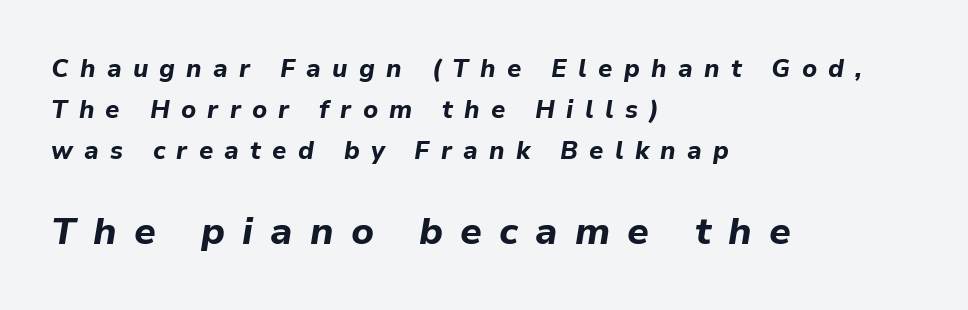
Q: Is the text bold? A: Yes.
Q: Is the text italic (slanted)? A: Yes, it leans right by about 9 degrees.
Q: Is the text underlined? A: No.
Q: How is the paragraph aligned? A: Left-aligned.
Q: Is the spacing between letters normal or unusually wide? A: Unusually wide.
Q: Is the spacing between lines tight, normal or loose? A: Normal.
Q: Which block of text is set in a larger size, the first (top) or the second (bottom)? A: The second (bottom) one.
Q: Width (condensed, normal, or wide)? A: Normal.
Q: Stroke contrast? A: Low.
Q: x-height? A: Medium.
Q: Monospaced? A: No.
